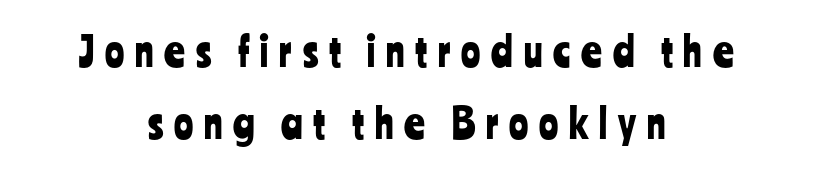
The image shows 40 px condensed sans-serif type, upright; set centered, line spacing 1.79x, unusually wide letter spacing (+0.27 em), not underlined; low stroke contrast and a medium x-height.
